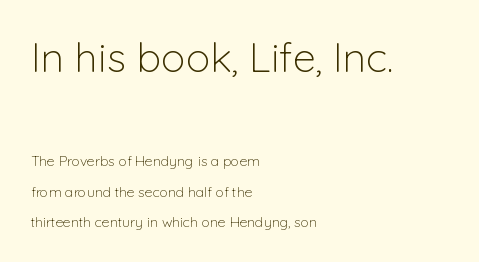
Q: Is the text bold? A: No.
Q: Is the text italic (slanted)? A: No, it is upright.
Q: Is the typeface a serif or a sans-serif typeface? A: Sans-serif.
Q: Is the text underlined? A: No.
Q: How is the paragraph aligned? A: Left-aligned.
Q: Is the spacing between letters normal or unusually wide? A: Normal.
Q: Is the spacing between lines tight, normal or loose? A: Loose.
Q: Which block of text is set in a larger size, the first (top) or the second (bottom)? A: The first (top) one.
Q: Width (condensed, normal, or wide)? A: Normal.
Q: Stroke contrast? A: Low.
Q: x-height? A: Medium.
Q: Monospaced? A: No.
